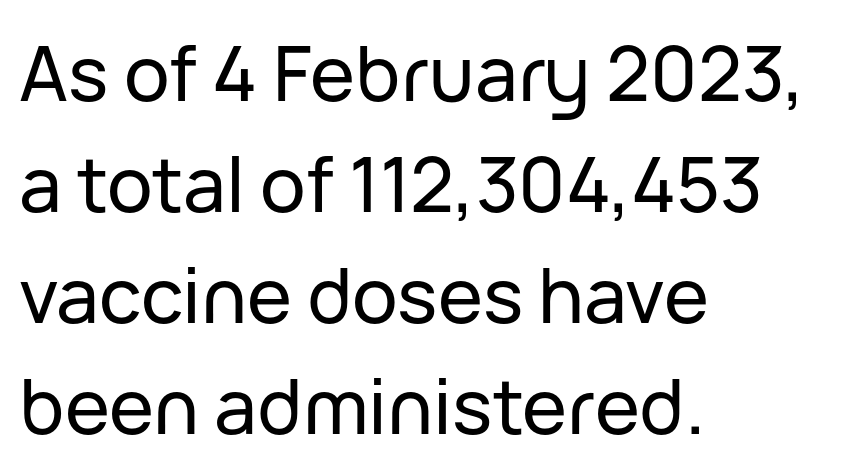
Successive baselines arrive at the customary interval. Every character sits straight up, as roman type does. Descenders are the only things crossing below the line. These lines are rendered in a variable-pitch font.
